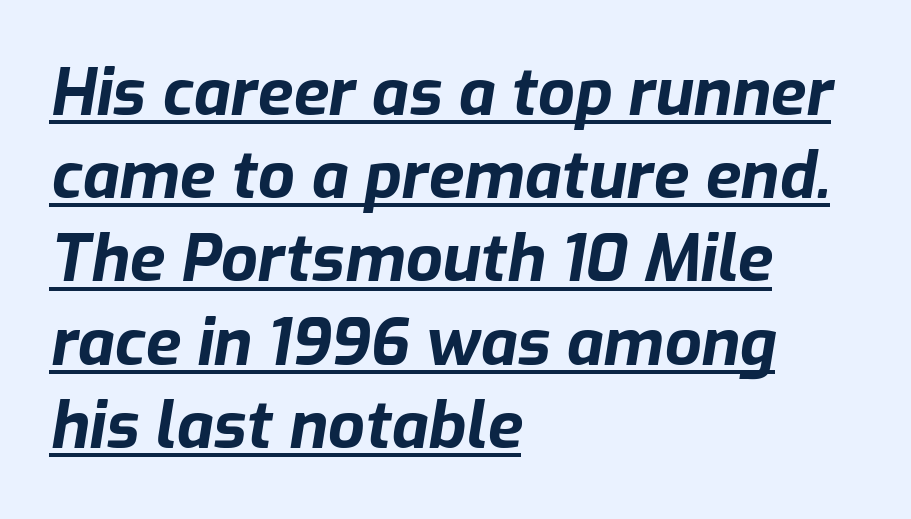
Q: Is the text bold? A: Yes.
Q: Is the text italic (slanted)? A: Yes, it leans right by about 9 degrees.
Q: Is the text underlined? A: Yes.
Q: How is the paragraph aligned? A: Left-aligned.
Q: Is the spacing between letters normal or unusually wide? A: Normal.
Q: Is the spacing between lines tight, normal or loose? A: Normal.
Q: Width (condensed, normal, or wide)? A: Normal.
Q: Stroke contrast? A: Low.
Q: x-height? A: Medium.
Q: Monospaced? A: No.
